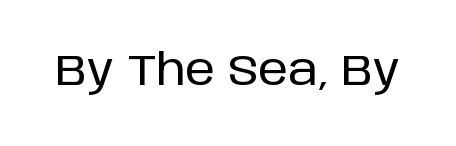
The image shows 43 px sans-serif type, upright; set normal letter spacing, not underlined; low stroke contrast and a large x-height.
